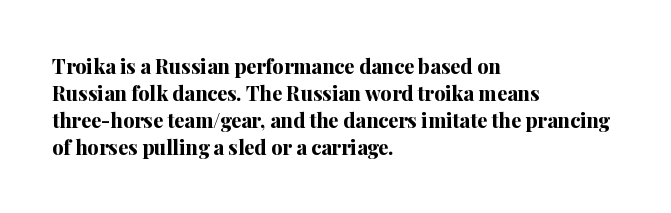
Q: Is the text bold? A: Yes.
Q: Is the text italic (slanted)? A: No, it is upright.
Q: Is the text underlined? A: No.
Q: How is the paragraph aligned? A: Left-aligned.
Q: Is the spacing between letters normal or unusually wide? A: Normal.
Q: Is the spacing between lines tight, normal or loose? A: Normal.
